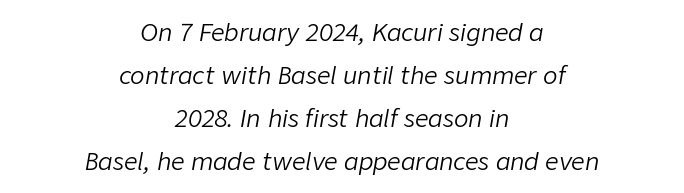
The image shows 24 px text type, italic (leaning right); set centered, line spacing 1.79x, normal letter spacing, not underlined.
